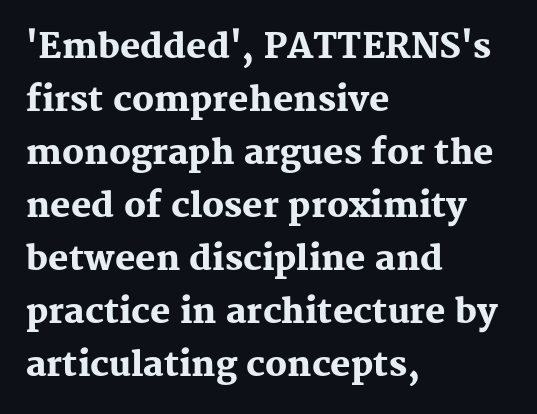
This is roman type, the default non-slanted kind. Plain, unruled lines of type. You'd pick this weight for a headline — it's a proper bold. The letters carry serifs — small finishing strokes at the ends of their stems. Is the letter spacing exaggerated? No — it looks like the ordinary default.
